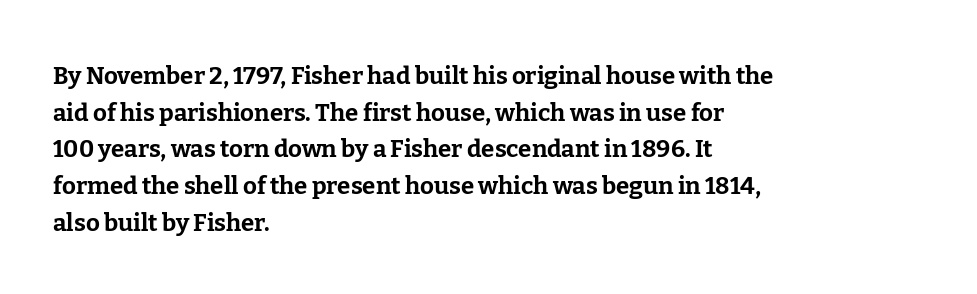
{"italic": "no", "bold": "yes", "underline": "no", "align": "left", "line_spacing": "normal", "line_spacing_ratio": 1.53, "letter_spacing": "normal", "letter_spacing_em": 0.0, "glyph_px": 24}
